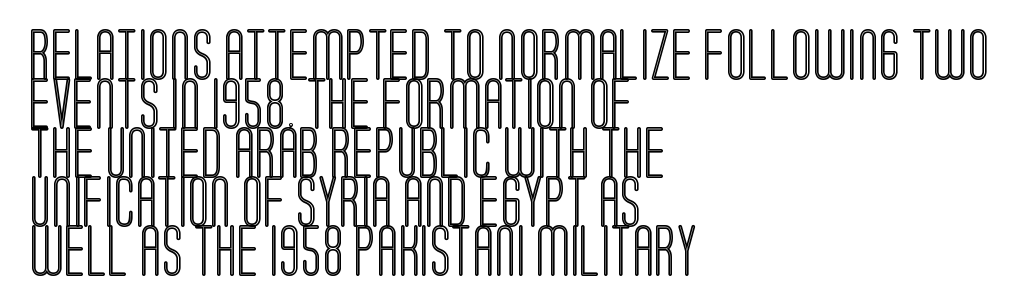
The rag falls on the right side of this text block. Leading is clearly below the norm, producing a dense column. Think of a printed novel: that variable character pitch is what you see here. No italicization has been applied; the sample stays upright. Just letters on the line, the space beneath them empty.
